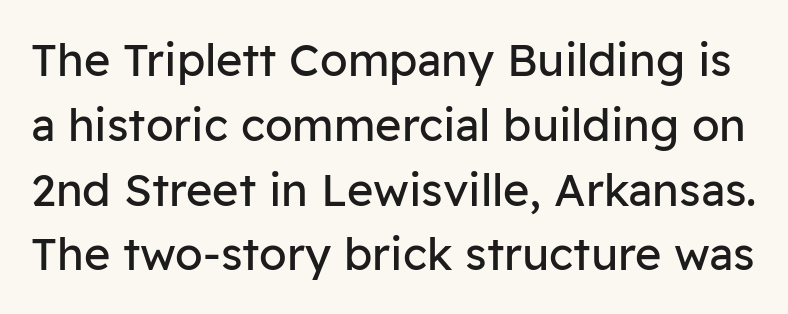
Ink coverage per letter is moderate at most. A typesetter would label this face a sans. Inter-character spacing is left at the font's built-in metrics. The passage shown is not underscored anywhere. Character widths vary here, with narrow letters taking less room than wide ones.
